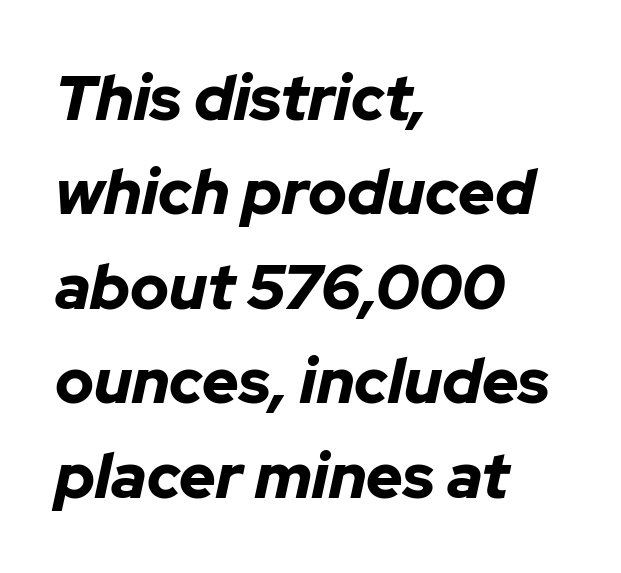
{"italic": "yes", "lean": "right", "slant_degrees": 12, "bold": "yes", "weight": "bold", "width": "normal", "stroke_contrast": "low", "x_height": "medium", "monospaced": "no", "underline": "no", "align": "left", "line_spacing": "normal", "line_spacing_ratio": 1.5, "letter_spacing": "normal", "letter_spacing_em": 0.0, "glyph_px": 63}
